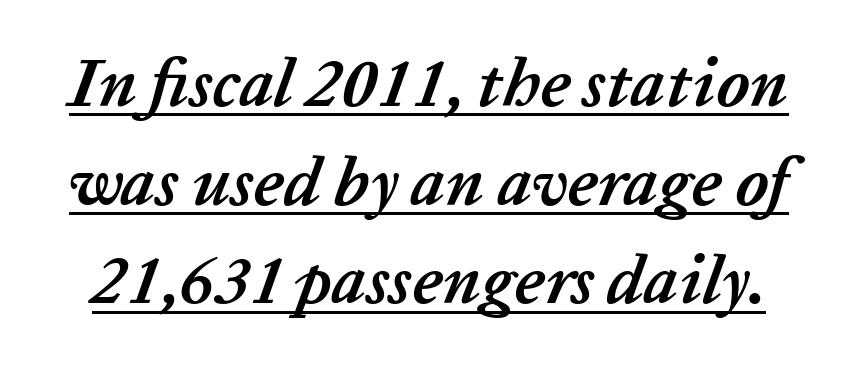
The image shows 68 px semibold type, italic (leaning right); set normal line spacing (1.45x), normal letter spacing, underlined; low stroke contrast and a medium x-height.
